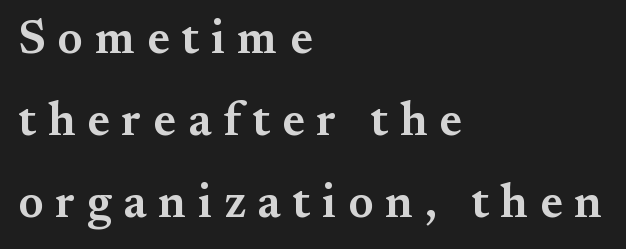
{"serif": "yes", "italic": "no", "bold": "semi", "weight": "semibold", "width": "normal", "stroke_contrast": "medium", "x_height": "small", "monospaced": "no", "underline": "no", "align": "left", "line_spacing_ratio": 1.75, "letter_spacing": "wide", "letter_spacing_em": 0.25, "glyph_px": 47}
